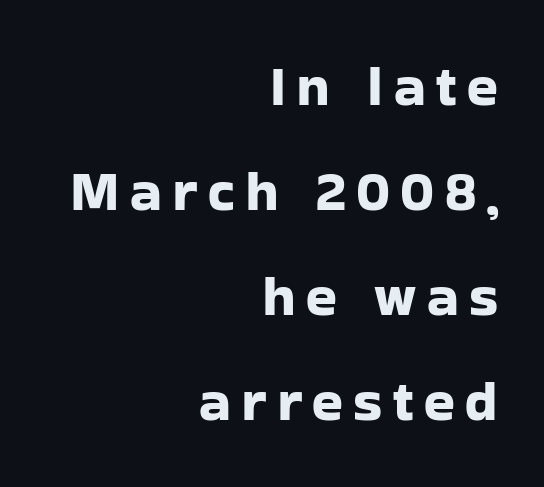
{"serif": "no", "italic": "no", "width": "normal", "stroke_contrast": "low", "x_height": "medium", "monospaced": "no", "underline": "no", "align": "right", "line_spacing_ratio": 1.84, "glyph_px": 57}
